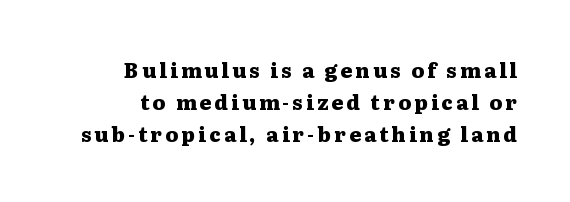
{"italic": "no", "bold": "yes", "underline": "no", "align": "right", "line_spacing": "normal", "line_spacing_ratio": 1.6, "glyph_px": 20}
